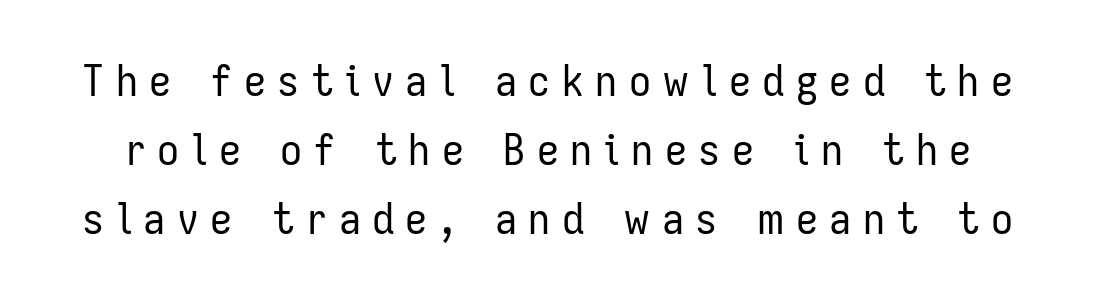
Q: Is the text bold? A: No.
Q: Is the text italic (slanted)? A: No, it is upright.
Q: Is the typeface a serif or a sans-serif typeface? A: Sans-serif.
Q: Is the text underlined? A: No.
Q: Is the spacing between letters normal or unusually wide? A: Unusually wide.
Q: Is the spacing between lines tight, normal or loose? A: Normal.
Q: Width (condensed, normal, or wide)? A: Condensed.
Q: Stroke contrast? A: Low.
Q: x-height? A: Medium.
Q: Monospaced? A: No.
